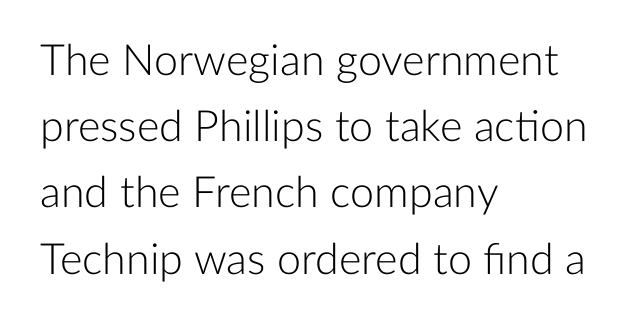
Nope, no serifs anywhere on these letters. The face used here is proportionally spaced, like ordinary book or web type. The block of text has a typical density, with ordinary space between rows. Weight: regular or lighter.
